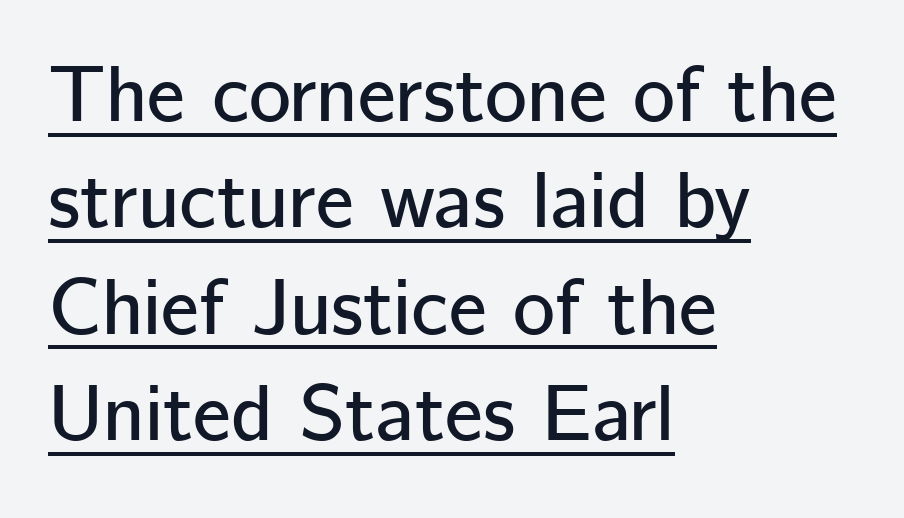
Nothing sits at the stroke ends, so this counts as sans-serif. Each letter keeps its own natural width here, so spacing adapts to shape. How would I describe the line gaps? Plain and ordinary. In terms of posture, this sample is upright. Has an underline been added? It has.
